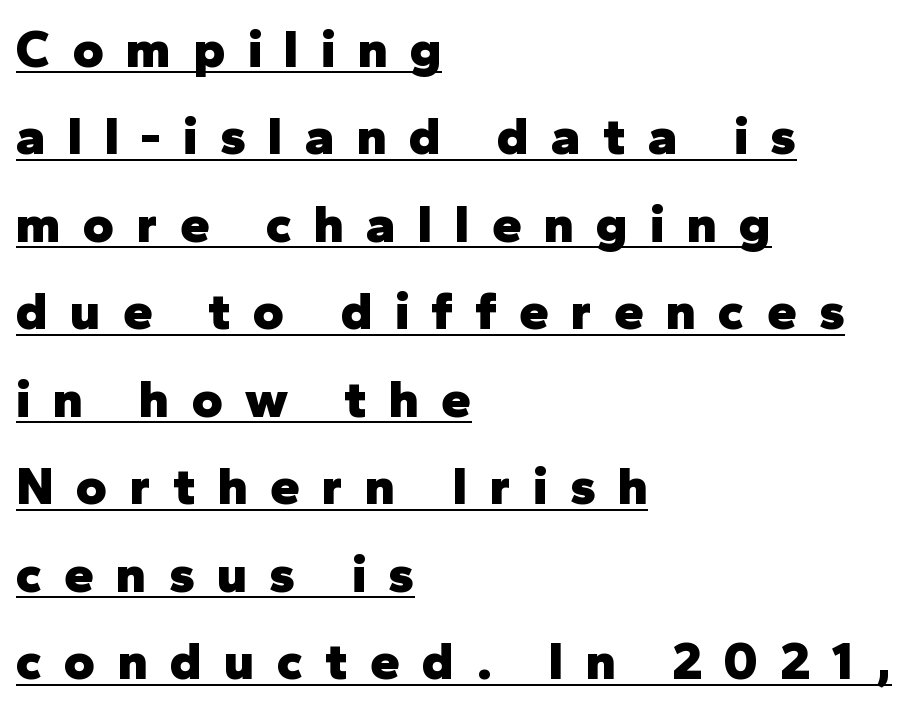
Display-style spreading of the glyphs; the letterfit is very open. Line beginnings align vertically; line endings do not. The typesetting leans heavy: a genuine bold. Varying glyph widths throughout — classic text-font behaviour. Is there much room between lines? A standard amount, neither cramped nor airy.
